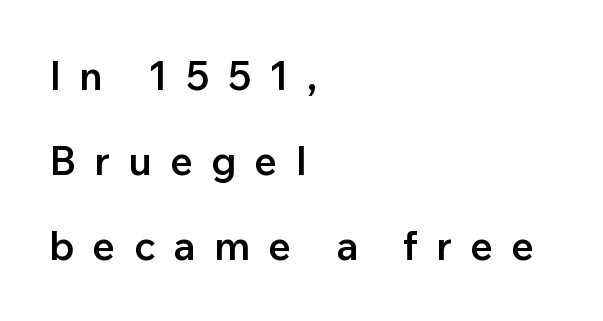
{"serif": "no", "italic": "no", "bold": "semi", "weight": "semibold", "width": "normal", "stroke_contrast": "low", "x_height": "medium", "monospaced": "no", "underline": "no", "align": "left", "line_spacing": "loose", "line_spacing_ratio": 2.13, "letter_spacing": "wide", "letter_spacing_em": 0.45, "glyph_px": 40}
